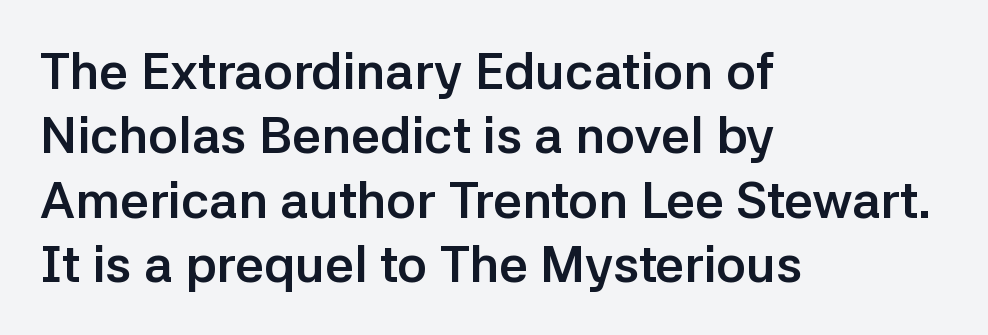
The image shows 51 px semibold sans-serif type, upright; set left-aligned, normal line spacing (1.26x), normal letter spacing, not underlined; low stroke contrast and a medium x-height.
